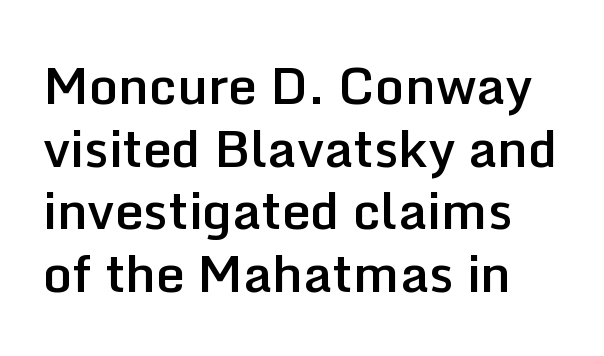
Q: Is the text bold? A: Semi-bold.
Q: Is the text italic (slanted)? A: No, it is upright.
Q: Is the typeface a serif or a sans-serif typeface? A: Sans-serif.
Q: Is the text underlined? A: No.
Q: Is the spacing between letters normal or unusually wide? A: Normal.
Q: Width (condensed, normal, or wide)? A: Normal.
Q: Stroke contrast? A: Low.
Q: x-height? A: Medium.
Q: Monospaced? A: No.
